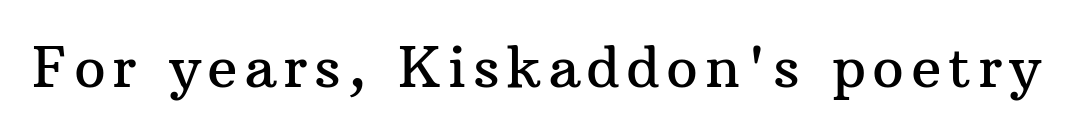
{"serif": "yes", "italic": "no", "width": "normal", "stroke_contrast": "medium", "x_height": "medium", "monospaced": "no", "underline": "no", "glyph_px": 56}
